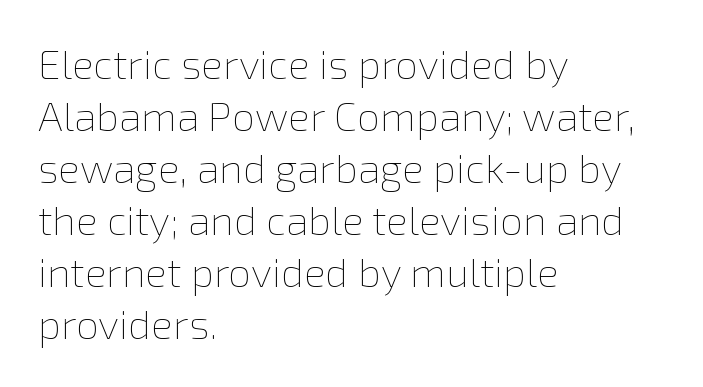
Q: Is the text bold? A: No.
Q: Is the text italic (slanted)? A: No, it is upright.
Q: Is the text underlined? A: No.
Q: How is the paragraph aligned? A: Left-aligned.
Q: Is the spacing between letters normal or unusually wide? A: Normal.
Q: Is the spacing between lines tight, normal or loose? A: Normal.
Q: Width (condensed, normal, or wide)? A: Normal.
Q: x-height? A: Medium.
Q: Monospaced? A: No.
